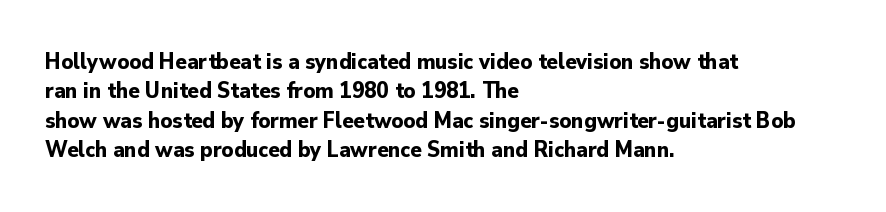
Q: Is the text bold? A: Yes.
Q: Is the text italic (slanted)? A: No, it is upright.
Q: Is the text underlined? A: No.
Q: How is the paragraph aligned? A: Left-aligned.
Q: Is the spacing between letters normal or unusually wide? A: Normal.
Q: Is the spacing between lines tight, normal or loose? A: Normal.
